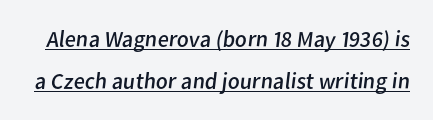
The image shows 23 px text type; set line spacing 1.82x, normal letter spacing, underlined.
